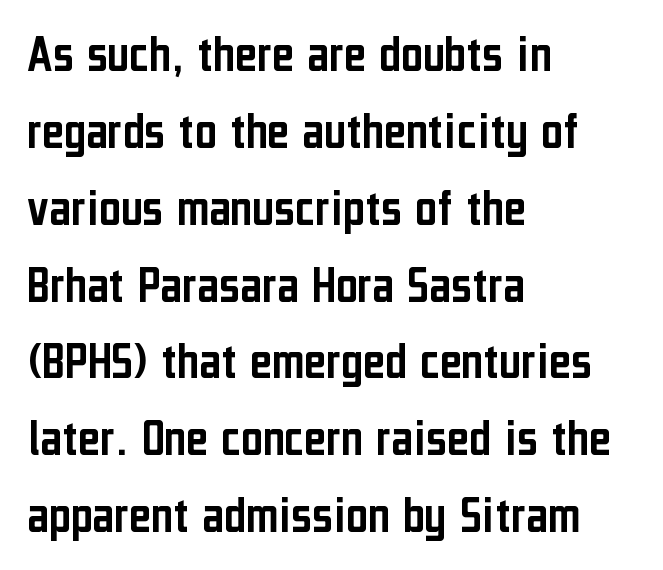
The image shows 53 px condensed sans-serif type, upright; set left-aligned, normal line spacing (1.45x), normal letter spacing, not underlined; low stroke contrast and a medium x-height.
